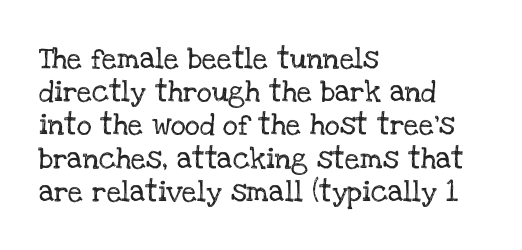
{"italic": "no", "underline": "no", "align": "left", "line_spacing": "normal", "line_spacing_ratio": 1.58, "letter_spacing": "normal", "letter_spacing_em": 0.0, "glyph_px": 21}
